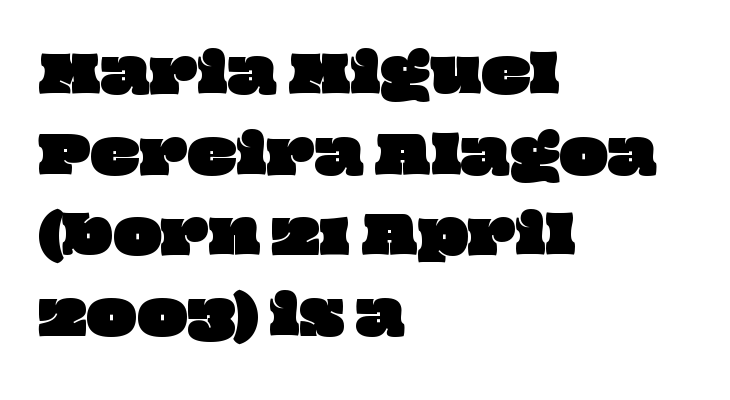
{"width": "wide", "stroke_contrast": "low", "x_height": "large", "monospaced": "no", "underline": "no", "align": "left", "line_spacing": "normal", "line_spacing_ratio": 1.58, "letter_spacing": "normal", "letter_spacing_em": 0.0, "glyph_px": 51}
